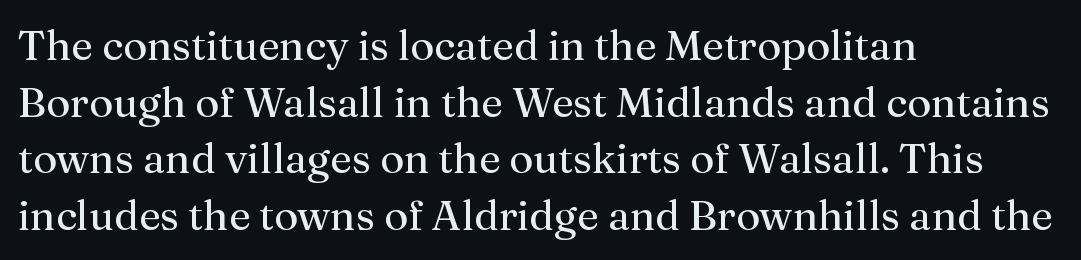
Q: Is the text bold? A: No.
Q: Is the text italic (slanted)? A: No, it is upright.
Q: Is the typeface a serif or a sans-serif typeface? A: Serif.
Q: Is the text underlined? A: No.
Q: How is the paragraph aligned? A: Left-aligned.
Q: Is the spacing between letters normal or unusually wide? A: Normal.
Q: Is the spacing between lines tight, normal or loose? A: Normal.
Q: Width (condensed, normal, or wide)? A: Normal.
Q: Stroke contrast? A: Medium.
Q: x-height? A: Medium.
Q: Monospaced? A: No.
